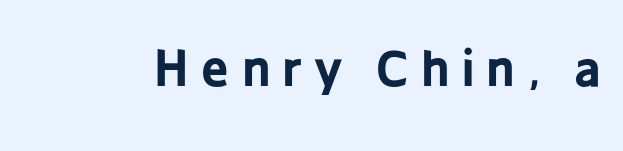
The image shows 48 px bold, condensed sans-serif type, upright; set unusually wide letter spacing (+0.27 em), not underlined; low stroke contrast and a medium x-height.
